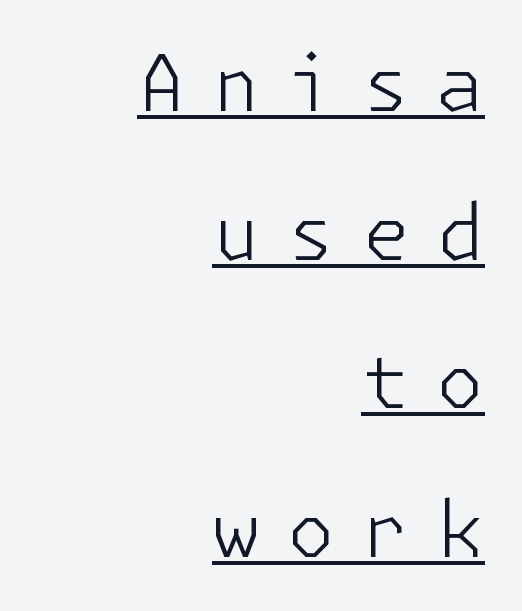
Q: Is the text bold? A: No.
Q: Is the text italic (slanted)? A: No, it is upright.
Q: Is the typeface a serif or a sans-serif typeface? A: Sans-serif.
Q: Is the text underlined? A: Yes.
Q: How is the paragraph aligned? A: Right-aligned.
Q: Is the spacing between letters normal or unusually wide? A: Unusually wide.
Q: Is the spacing between lines tight, normal or loose? A: Loose.
Q: Width (condensed, normal, or wide)? A: Normal.
Q: Stroke contrast? A: Low.
Q: x-height? A: Medium.
